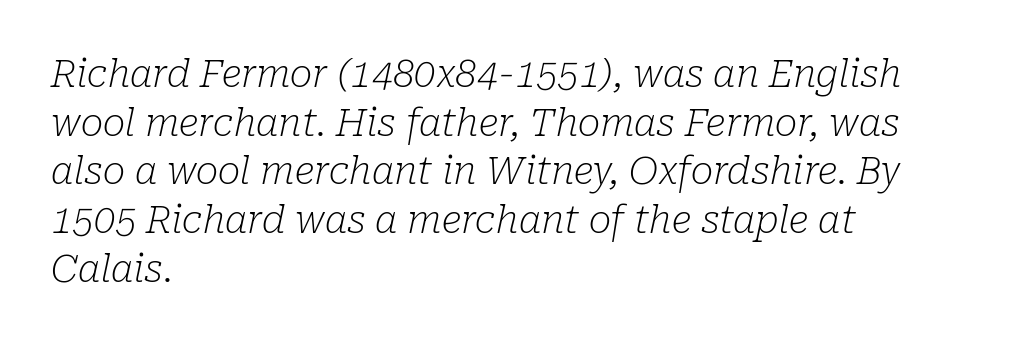
The image shows 38 px light serif type, italic (leaning right); set left-aligned, normal line spacing (1.28x), normal letter spacing, not underlined; low stroke contrast and a medium x-height.
